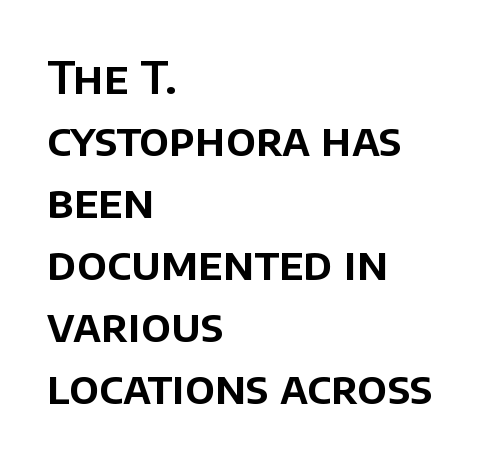
Q: Is the text italic (slanted)? A: No, it is upright.
Q: Is the typeface a serif or a sans-serif typeface? A: Sans-serif.
Q: Is the text underlined? A: No.
Q: How is the paragraph aligned? A: Left-aligned.
Q: Is the spacing between letters normal or unusually wide? A: Normal.
Q: Is the spacing between lines tight, normal or loose? A: Normal.
Q: Width (condensed, normal, or wide)? A: Normal.
Q: Stroke contrast? A: Low.
Q: x-height? A: Large.
Q: Monospaced? A: No.
